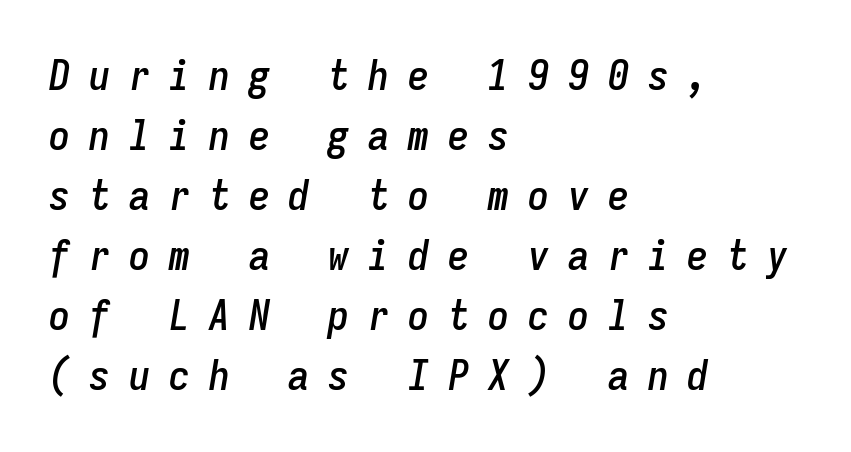
{"italic": "yes", "lean": "right", "slant_degrees": 9, "width": "condensed", "stroke_contrast": "low", "x_height": "medium", "monospaced": "yes", "underline": "no", "align": "left", "line_spacing": "normal", "line_spacing_ratio": 1.43, "letter_spacing": "wide", "letter_spacing_em": 0.45, "glyph_px": 42}
